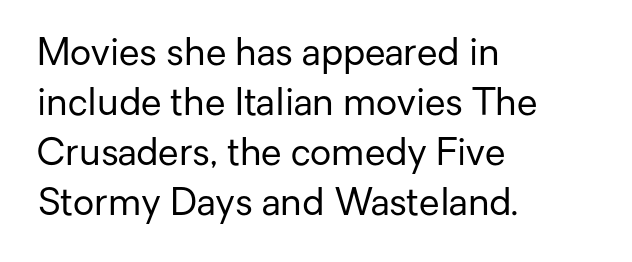
Q: Is the text bold? A: No.
Q: Is the text italic (slanted)? A: No, it is upright.
Q: Is the typeface a serif or a sans-serif typeface? A: Sans-serif.
Q: Is the text underlined? A: No.
Q: How is the paragraph aligned? A: Left-aligned.
Q: Is the spacing between letters normal or unusually wide? A: Normal.
Q: Is the spacing between lines tight, normal or loose? A: Normal.
Q: Width (condensed, normal, or wide)? A: Normal.
Q: Stroke contrast? A: Low.
Q: x-height? A: Medium.
Q: Monospaced? A: No.
